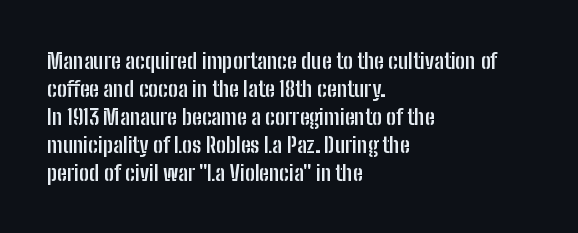
The axis of the letterforms is exactly vertical. Leftover space on each line is placed entirely after the last word. Each row of text sits above clean, open space. Students, note that the glyphs here touch the page at normal intervals.
